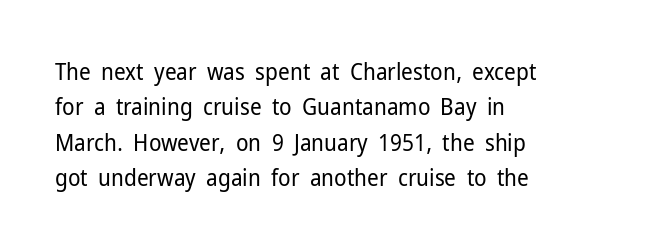
Q: Is the text bold? A: No.
Q: Is the text italic (slanted)? A: No, it is upright.
Q: Is the text underlined? A: No.
Q: How is the paragraph aligned? A: Left-aligned.
Q: Is the spacing between letters normal or unusually wide? A: Normal.
Q: Is the spacing between lines tight, normal or loose? A: Normal.
